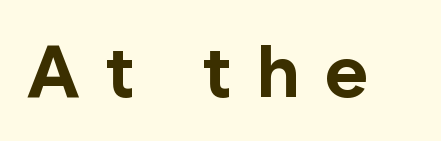
The image shows 74 px bold sans-serif type, upright; set unusually wide letter spacing (+0.33 em), not underlined; low stroke contrast and a medium x-height.
